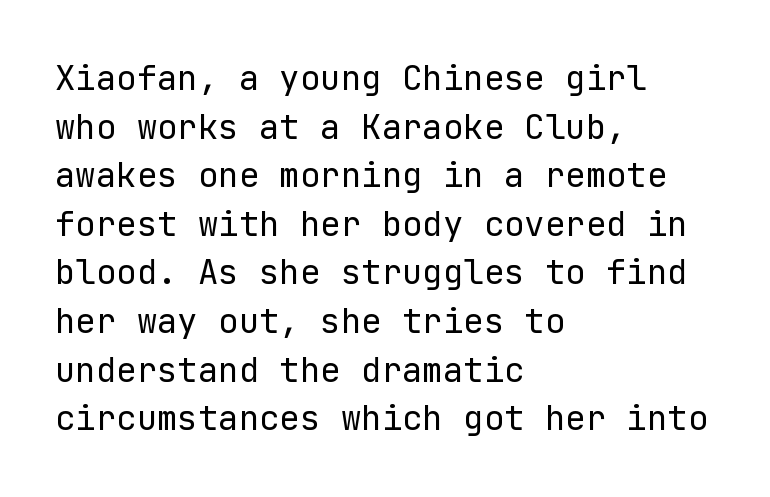
{"serif": "no", "italic": "no", "bold": "no", "weight": "regular", "width": "normal", "stroke_contrast": "low", "x_height": "medium", "underline": "no", "align": "left", "line_spacing": "normal", "line_spacing_ratio": 1.43, "letter_spacing": "normal", "letter_spacing_em": 0.0, "glyph_px": 34}
